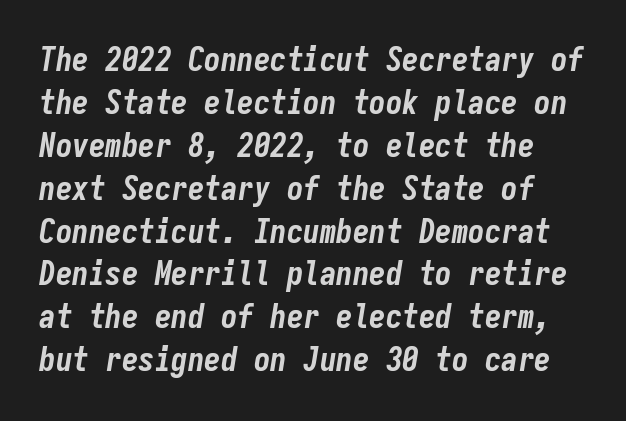
Q: Is the text bold? A: Yes.
Q: Is the text italic (slanted)? A: Yes, it leans right by about 9 degrees.
Q: Is the text underlined? A: No.
Q: Is the spacing between letters normal or unusually wide? A: Normal.
Q: Is the spacing between lines tight, normal or loose? A: Normal.
Q: Width (condensed, normal, or wide)? A: Condensed.
Q: Stroke contrast? A: Low.
Q: x-height? A: Medium.
Q: Monospaced? A: Yes.
